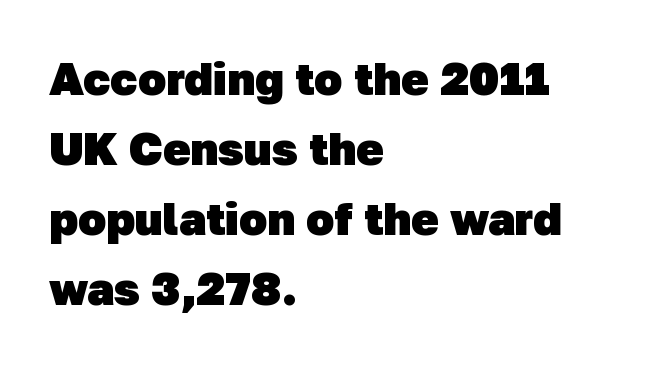
{"serif": "no", "bold": "yes", "weight": "heavy", "width": "normal", "stroke_contrast": "low", "x_height": "medium", "monospaced": "no", "underline": "no", "align": "left", "line_spacing": "normal", "line_spacing_ratio": 1.52, "letter_spacing": "normal", "letter_spacing_em": 0.0, "glyph_px": 46}
